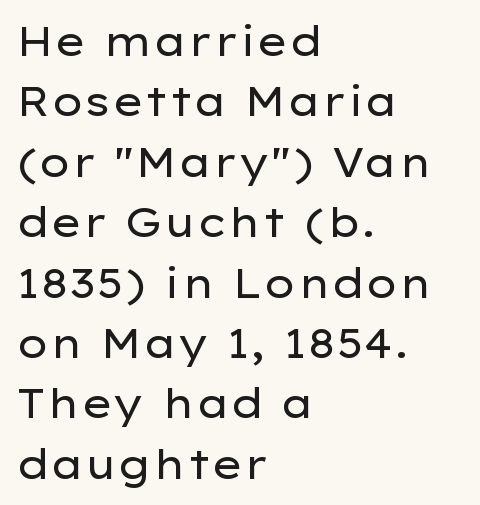
Q: Is the text bold? A: No.
Q: Is the text italic (slanted)? A: No, it is upright.
Q: Is the typeface a serif or a sans-serif typeface? A: Sans-serif.
Q: Is the text underlined? A: No.
Q: How is the paragraph aligned? A: Left-aligned.
Q: Is the spacing between letters normal or unusually wide? A: Normal.
Q: Is the spacing between lines tight, normal or loose? A: Normal.
Q: Width (condensed, normal, or wide)? A: Wide.
Q: Stroke contrast? A: Low.
Q: x-height? A: Medium.
Q: Monospaced? A: No.
